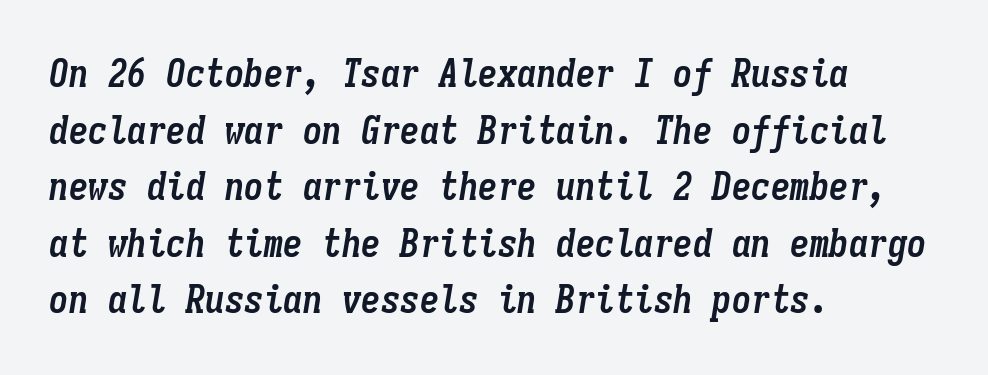
The image shows 39 px semibold, condensed type, italic (leaning right), monospaced; set left-aligned, normal line spacing (1.45x), normal letter spacing, not underlined; low stroke contrast and a medium x-height.
